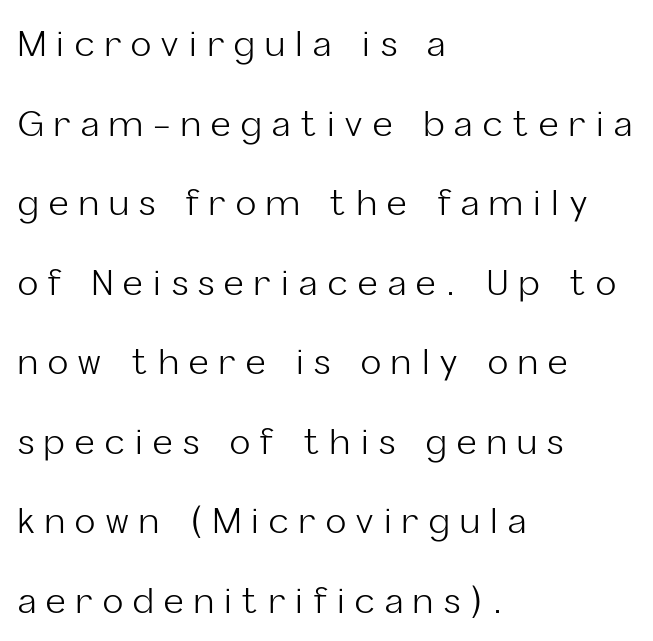
The image shows 34 px light sans-serif type, upright; set left-aligned, loose line spacing (2.34x), unusually wide letter spacing (+0.31 em), not underlined; low stroke contrast and a medium x-height.
